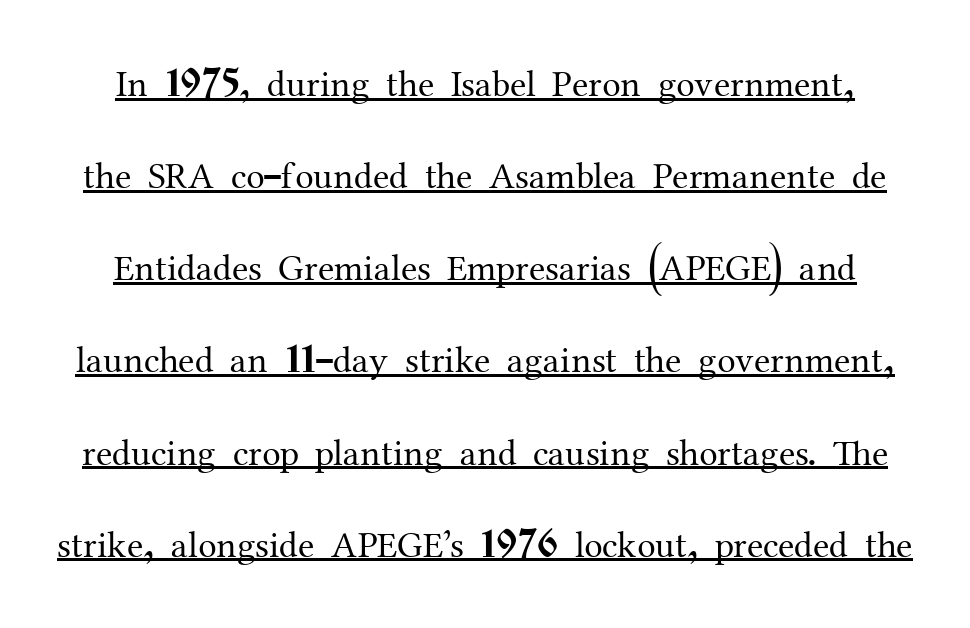
Q: Is the text bold? A: No.
Q: Is the text italic (slanted)? A: No, it is upright.
Q: Is the typeface a serif or a sans-serif typeface? A: Serif.
Q: Is the text underlined? A: Yes.
Q: Is the spacing between letters normal or unusually wide? A: Normal.
Q: Is the spacing between lines tight, normal or loose? A: Loose.
Q: Width (condensed, normal, or wide)? A: Normal.
Q: Stroke contrast? A: Medium.
Q: x-height? A: Medium.
Q: Monospaced? A: No.
